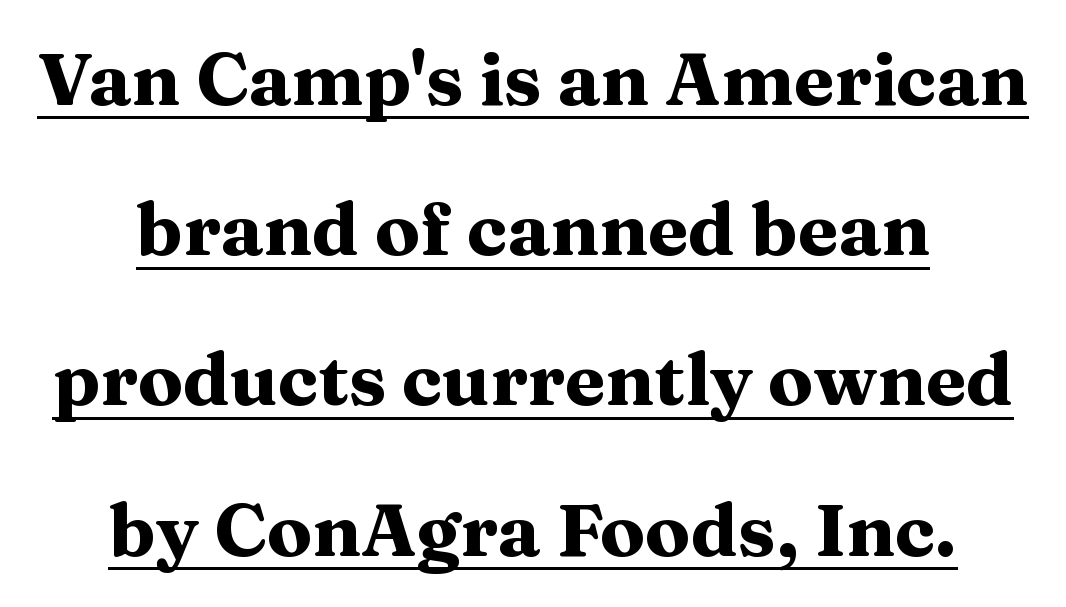
The image shows 74 px heavy, wide serif type, upright; set centered, loose line spacing (2.03x), normal letter spacing, underlined; medium stroke contrast and a medium x-height.
